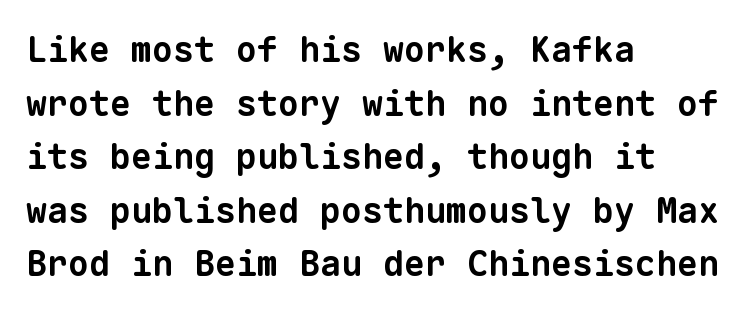
The image shows 35 px bold sans-serif type, monospaced; set left-aligned, normal line spacing (1.53x), normal letter spacing, not underlined; low stroke contrast and a medium x-height.
